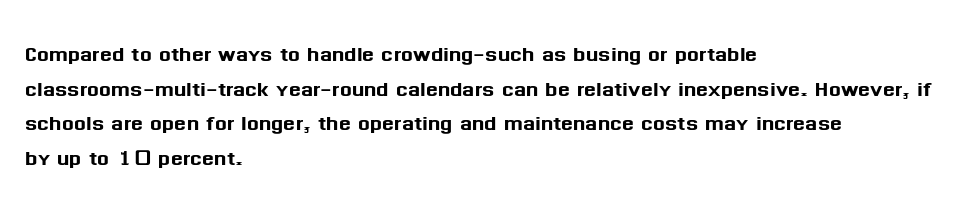
Looks like regular typesetting: each glyph gets only the width it needs. This sample uses an upright cut, with every glyph sitting square on the baseline. The gap between lines stays unmarked. A typesetter would call this zero additional tracking. Does the copy run flush right? No — it runs flush left. Each letter's strokes conclude bluntly, with no projecting serifs.
